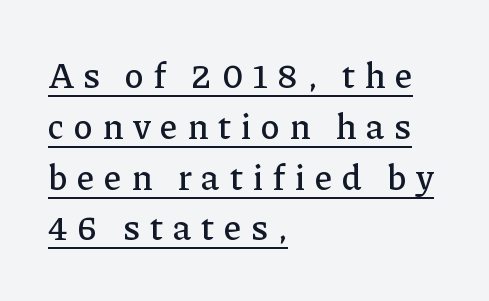
The image shows 36 px serif type, upright; set left-aligned, normal line spacing (1.41x), unusually wide letter spacing (+0.28 em), underlined; low stroke contrast and a medium x-height.
